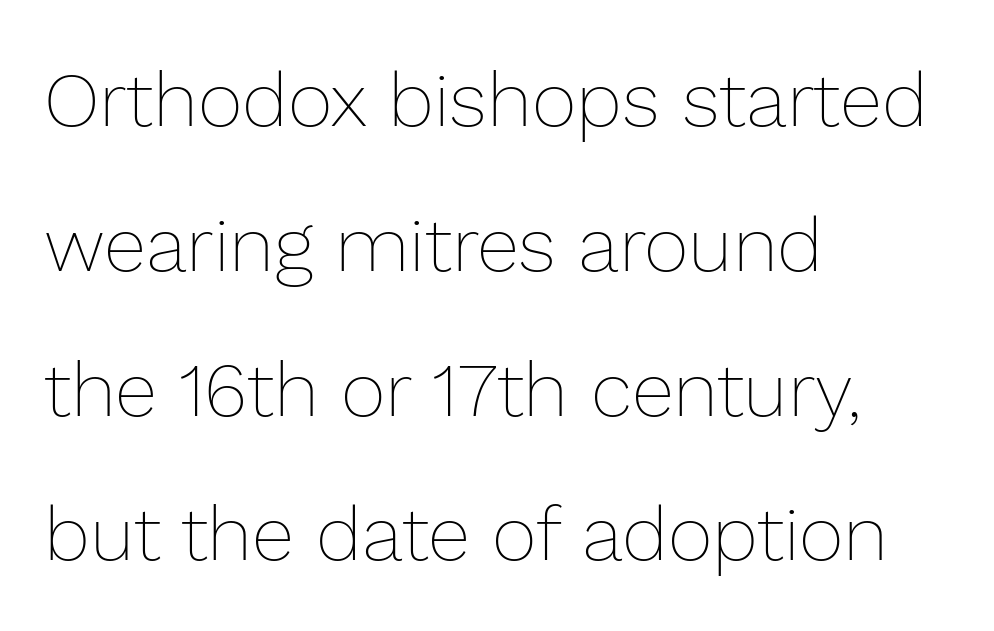
{"italic": "no", "bold": "no", "weight": "thin", "width": "normal", "stroke_contrast": "low", "x_height": "medium", "monospaced": "no", "underline": "no", "align": "left", "line_spacing_ratio": 1.88, "letter_spacing": "normal", "letter_spacing_em": 0.0, "glyph_px": 77}
